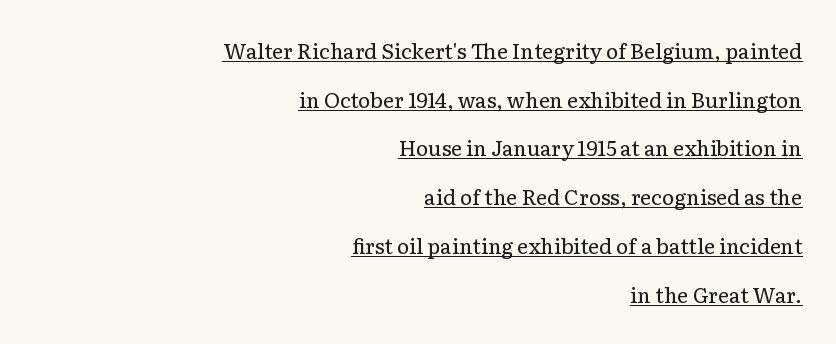
Q: Is the text bold? A: No.
Q: Is the text italic (slanted)? A: No, it is upright.
Q: Is the text underlined? A: Yes.
Q: How is the paragraph aligned? A: Right-aligned.
Q: Is the spacing between letters normal or unusually wide? A: Normal.
Q: Is the spacing between lines tight, normal or loose? A: Loose.
